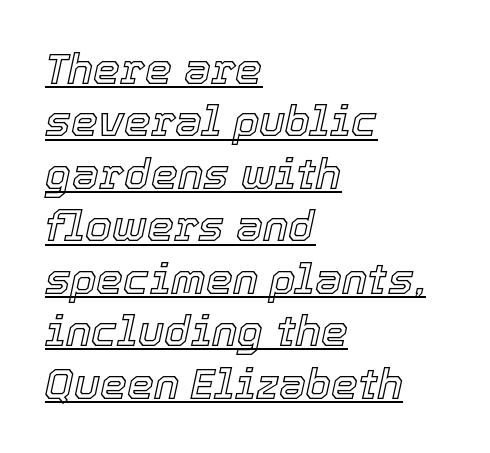
Look at the tracking — it's just the regular setting, nothing added. A rule runs beneath these lines of type. The face used here is proportionally spaced, like ordinary book or web type. Casual observation: everything's shoved over to the left. The rendering applies a slant to the glyphs.
